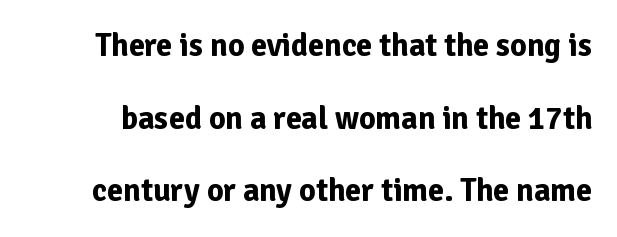
{"serif": "no", "italic": "no", "bold": "yes", "weight": "bold", "width": "normal", "stroke_contrast": "low", "x_height": "medium", "monospaced": "no", "underline": "no", "line_spacing": "loose", "line_spacing_ratio": 2.27, "letter_spacing": "normal", "letter_spacing_em": 0.0, "glyph_px": 32}
